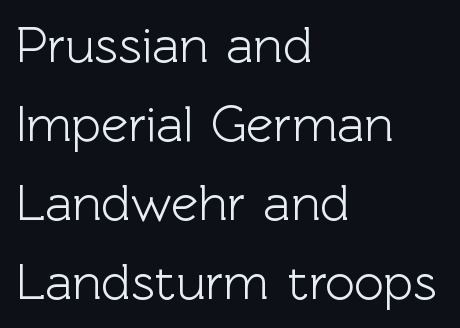
Students, observe: this is what conventionally led text looks like. Underlining? Definitely not there. Serifs: no, the terminals of the letterforms are clean. Here the glyphs are tracked normally, forming tight word shapes. Quick note: not italic, upright. Looks like regular typesetting: each glyph gets only the width it needs.
